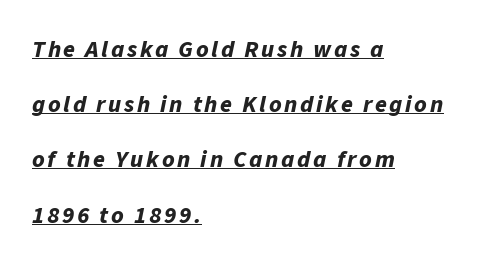
Q: Is the text bold? A: Yes.
Q: Is the text italic (slanted)? A: Yes, it leans right by about 11 degrees.
Q: Is the text underlined? A: Yes.
Q: How is the paragraph aligned? A: Left-aligned.
Q: Is the spacing between lines tight, normal or loose? A: Loose.
